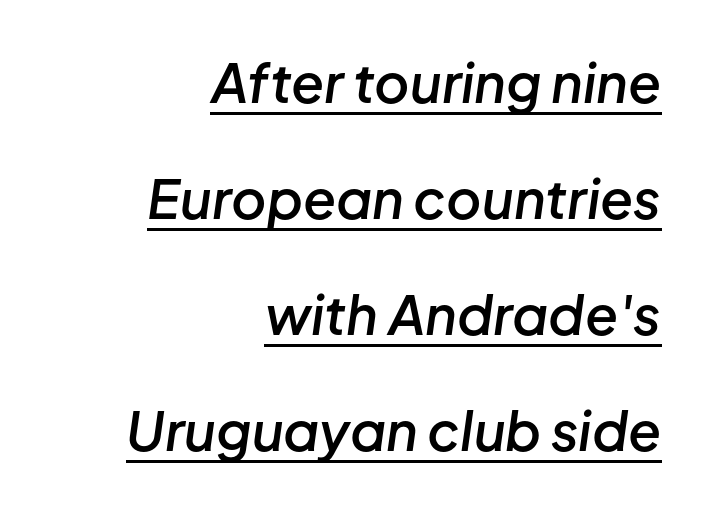
Q: Is the text bold? A: Semi-bold.
Q: Is the text italic (slanted)? A: Yes, it leans right by about 8 degrees.
Q: Is the text underlined? A: Yes.
Q: How is the paragraph aligned? A: Right-aligned.
Q: Is the spacing between letters normal or unusually wide? A: Normal.
Q: Is the spacing between lines tight, normal or loose? A: Loose.
Q: Width (condensed, normal, or wide)? A: Normal.
Q: Stroke contrast? A: Low.
Q: x-height? A: Medium.
Q: Monospaced? A: No.
